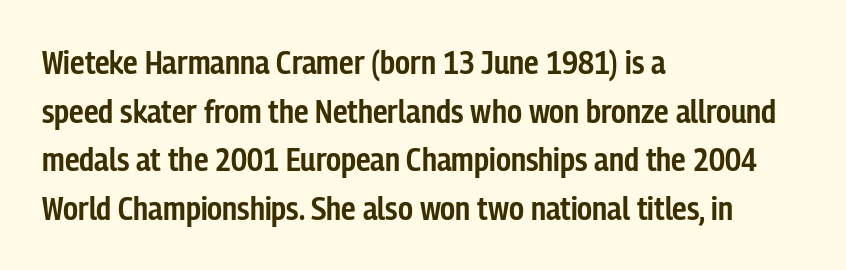
The image shows 33 px semibold, condensed sans-serif type, upright; set left-aligned, normal line spacing (1.47x), normal letter spacing, not underlined; low stroke contrast and a medium x-height.
